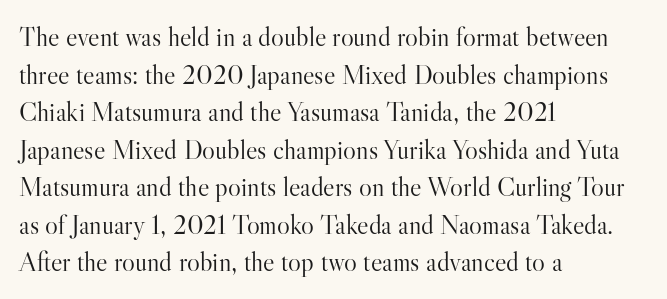
{"italic": "no", "bold": "no", "underline": "no", "align": "left", "line_spacing": "normal", "line_spacing_ratio": 1.39, "letter_spacing": "normal", "letter_spacing_em": 0.0, "glyph_px": 27}
